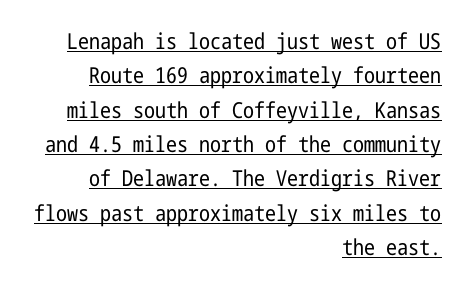
The image shows 22 px text type, upright; set right-aligned, normal line spacing (1.56x), normal letter spacing, underlined.
